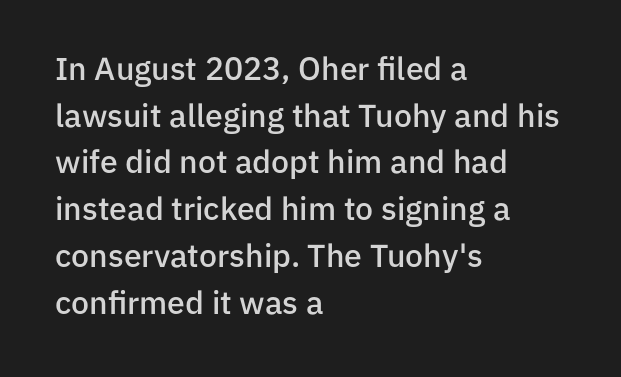
Just letters on the line, the space beneath them empty. The leading is moderate, giving the passage an even texture. These lines were composed using upright roman letters. The lines in this sample share a left origin and differ only in where they stop. Here the designer chose a conventional face with non-uniform glyph widths.
